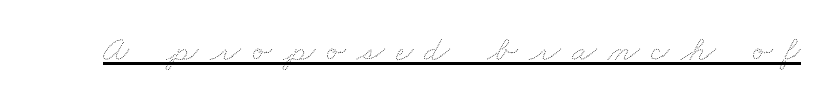
Q: Is the text bold? A: No.
Q: Is the text underlined? A: Yes.
Q: Is the spacing between letters normal or unusually wide? A: Unusually wide.
Q: Width (condensed, normal, or wide)? A: Wide.
Q: Stroke contrast? A: Medium.
Q: x-height? A: Small.
Q: Monospaced? A: No.
